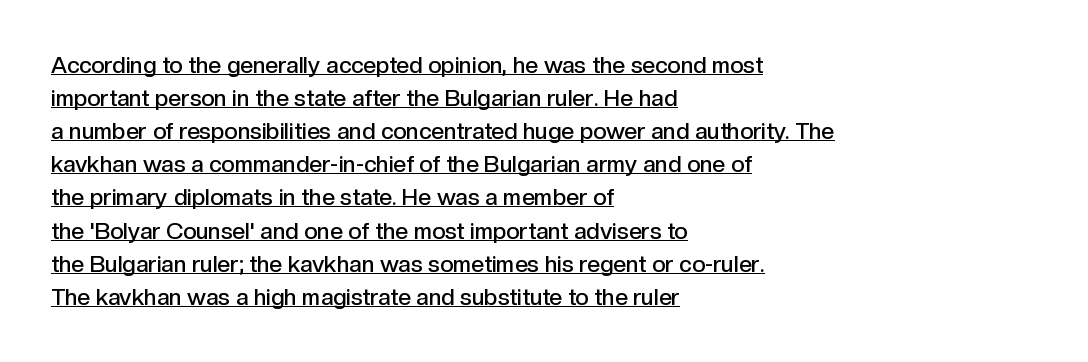
The image shows 23 px text type, upright; set left-aligned, normal line spacing (1.44x), normal letter spacing, underlined.
